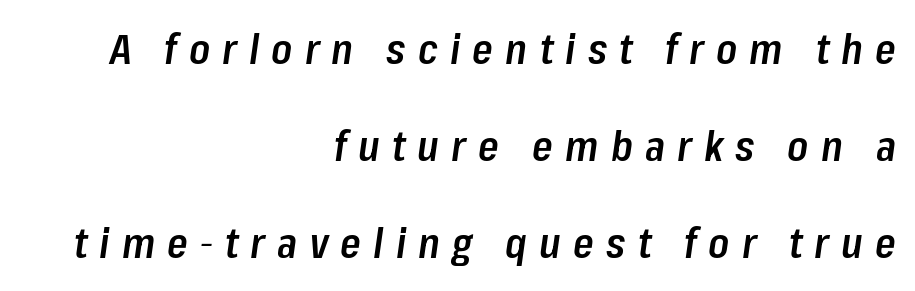
The image shows 42 px semibold, condensed type, italic (leaning right); set right-aligned, loose line spacing (2.31x), unusually wide letter spacing (+0.29 em), not underlined; low stroke contrast and a medium x-height.
